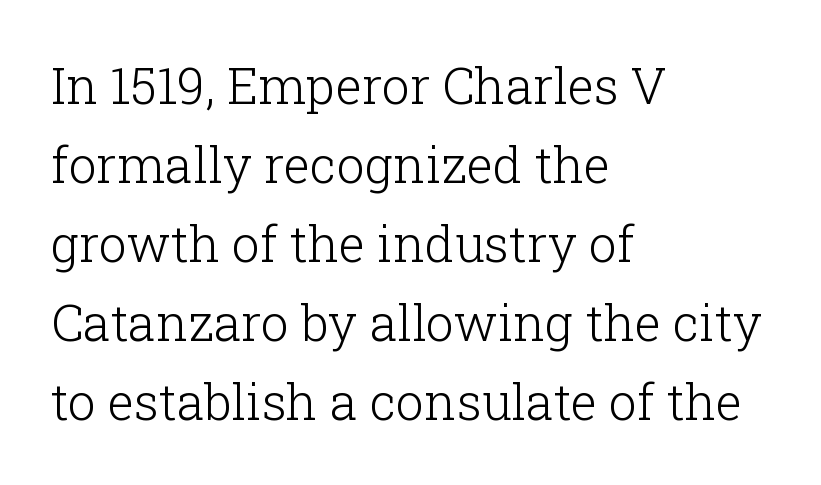
Q: Is the text bold? A: No.
Q: Is the text italic (slanted)? A: No, it is upright.
Q: Is the typeface a serif or a sans-serif typeface? A: Serif.
Q: Is the text underlined? A: No.
Q: How is the paragraph aligned? A: Left-aligned.
Q: Is the spacing between letters normal or unusually wide? A: Normal.
Q: Is the spacing between lines tight, normal or loose? A: Normal.
Q: Width (condensed, normal, or wide)? A: Normal.
Q: Stroke contrast? A: Low.
Q: x-height? A: Medium.
Q: Monospaced? A: No.
